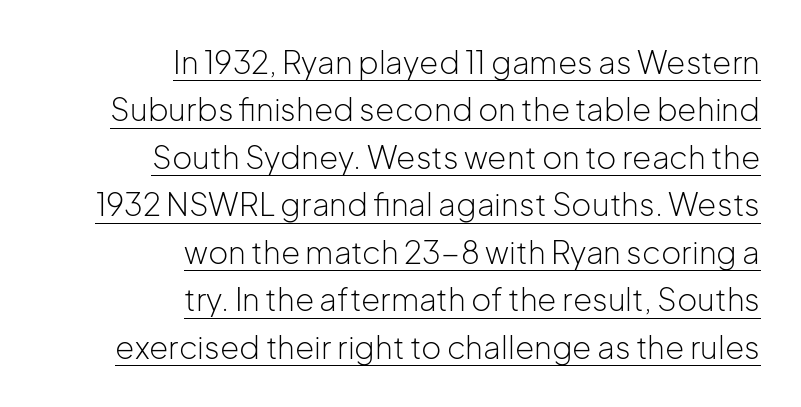
The image shows 31 px light sans-serif type, upright; set right-aligned, normal line spacing (1.53x), normal letter spacing, underlined; low stroke contrast and a medium x-height.
